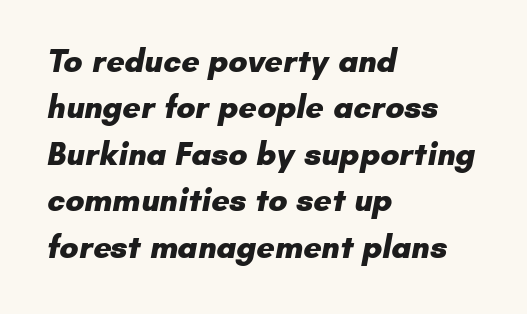
Q: Is the text bold? A: Yes.
Q: Is the typeface a serif or a sans-serif typeface? A: Sans-serif.
Q: Is the text underlined? A: No.
Q: How is the paragraph aligned? A: Left-aligned.
Q: Is the spacing between letters normal or unusually wide? A: Normal.
Q: Is the spacing between lines tight, normal or loose? A: Normal.
Q: Width (condensed, normal, or wide)? A: Normal.
Q: Stroke contrast? A: Low.
Q: x-height? A: Small.
Q: Monospaced? A: No.
